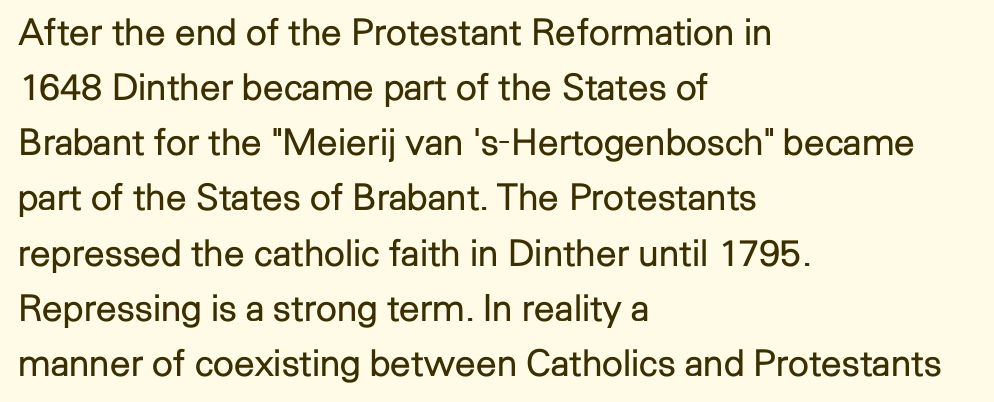
The image shows 37 px regular-weight sans-serif type, upright; set left-aligned, normal line spacing (1.49x), normal letter spacing, not underlined; low stroke contrast and a medium x-height.
